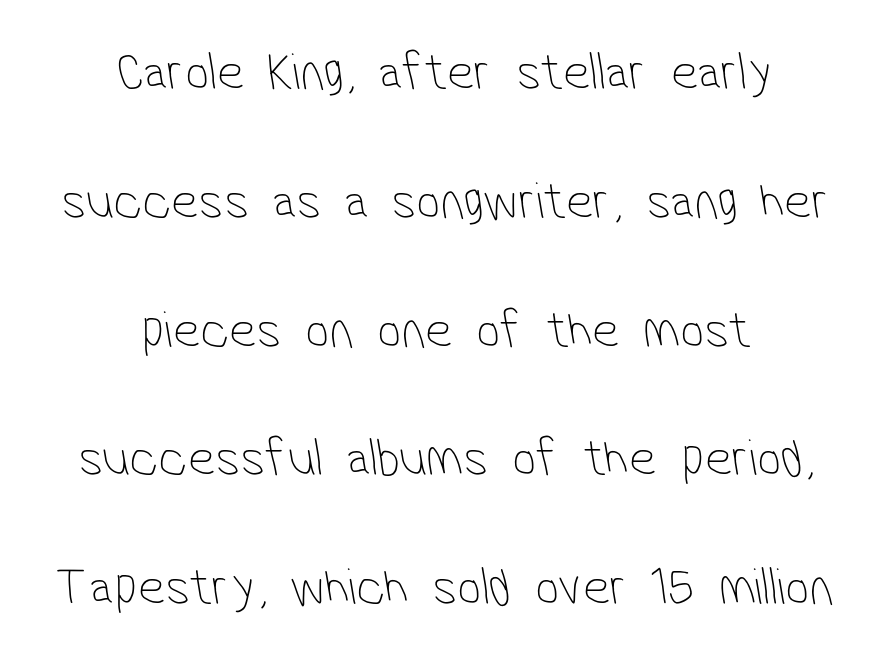
{"serif": "no", "bold": "no", "weight": "thin", "width": "condensed", "stroke_contrast": "low", "x_height": "medium", "monospaced": "no", "underline": "no", "align": "center", "line_spacing": "loose", "line_spacing_ratio": 2.43, "letter_spacing": "normal", "letter_spacing_em": 0.0, "glyph_px": 53}
